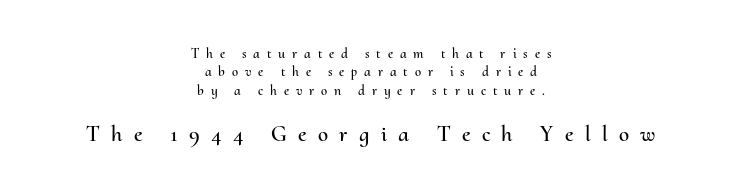
{"italic": "no", "underline": "no", "align": "center", "line_spacing": "normal", "line_spacing_ratio": 1.32, "letter_spacing": "wide", "letter_spacing_em": 0.49, "larger_block": "second", "size_ratio": 1.64, "glyph_px": 23}
